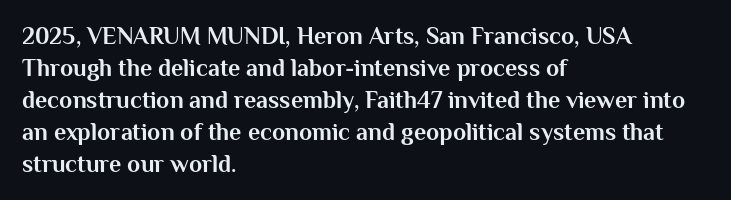
How are the letters spaced? Ordinarily, with no added tracking. Left-aligned paragraph, ragged on the right. The rows are spaced the way most documents space them. The glyphs are unaccompanied by any horizontal stroke below them. Weight check: bold — yes, fully. Ordinary non-slanted type is in use.
